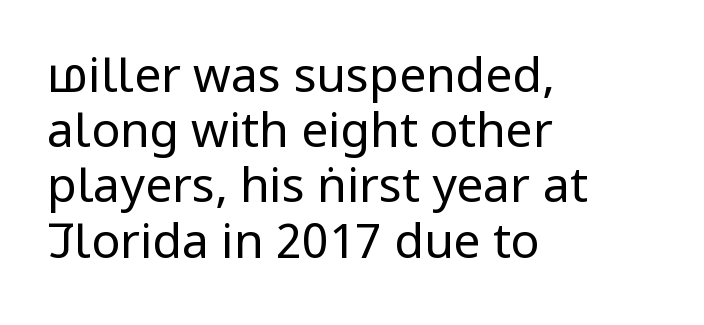
{"serif": "no", "italic": "no", "bold": "no", "weight": "regular", "width": "condensed", "stroke_contrast": "low", "x_height": "large", "monospaced": "no", "underline": "no", "align": "left", "line_spacing": "tight", "line_spacing_ratio": 1.15, "letter_spacing": "normal", "letter_spacing_em": 0.0, "glyph_px": 48}
